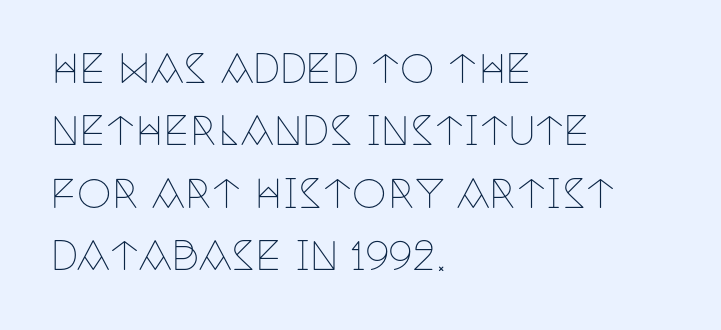
{"serif": "yes", "italic": "no", "bold": "no", "weight": "thin", "width": "condensed", "stroke_contrast": "low", "x_height": "large", "monospaced": "no", "underline": "no", "align": "left", "line_spacing": "normal", "line_spacing_ratio": 1.6, "letter_spacing": "normal", "letter_spacing_em": 0.0, "glyph_px": 39}
